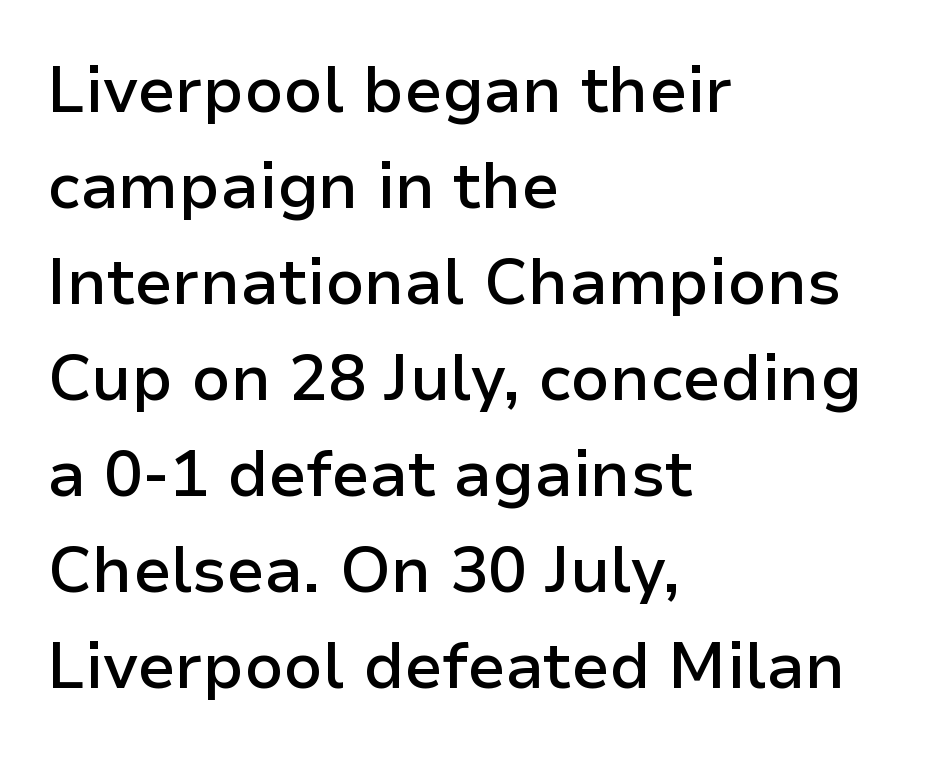
Spacing verdict: proportional, widths tailored to each character. The letters are semibold — heavier than regular but short of a full bold. Caption: standard tracking, unaltered. Does the lettering tilt? It doesn't — this is upright.
